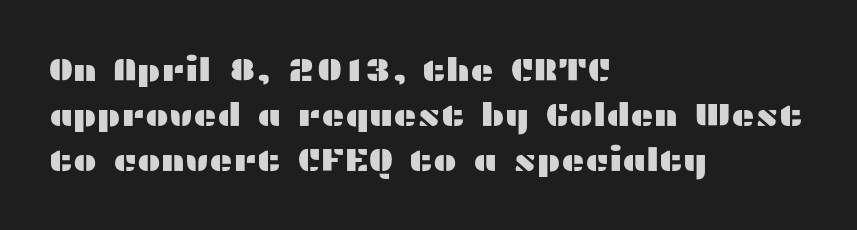
Q: Is the text italic (slanted)? A: No, it is upright.
Q: Is the typeface a serif or a sans-serif typeface? A: Sans-serif.
Q: Is the text underlined? A: No.
Q: How is the paragraph aligned? A: Left-aligned.
Q: Is the spacing between letters normal or unusually wide? A: Normal.
Q: Is the spacing between lines tight, normal or loose? A: Normal.
Q: Width (condensed, normal, or wide)? A: Wide.
Q: Stroke contrast? A: Medium.
Q: x-height? A: Medium.
Q: Monospaced? A: No.
